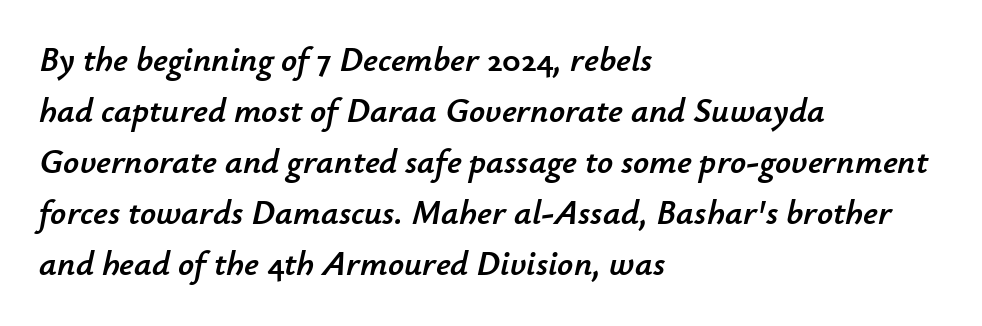
The image shows 35 px text type, italic (leaning right); set left-aligned, normal line spacing (1.46x), normal letter spacing, not underlined; low stroke contrast and a small x-height.
